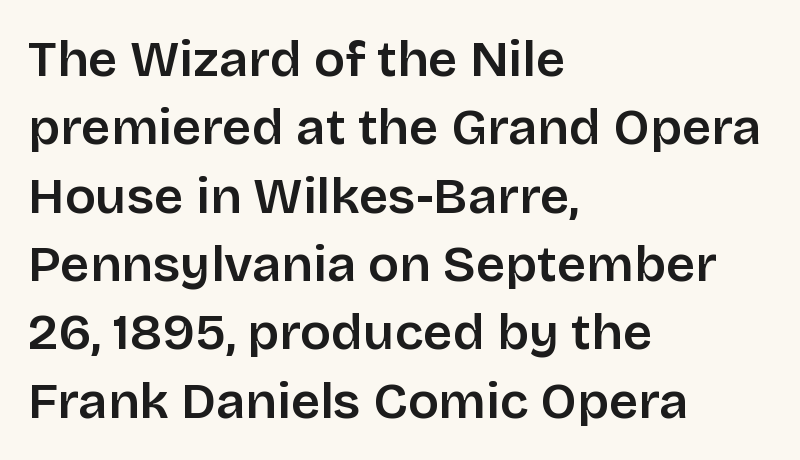
Glyph-to-glyph distance matches everyday printed text. Reading down the block, your eye returns to a fixed left position each line. What weight is shown? A semibold, between regular and bold. Any mark beneath the type? The region is blank. Character widths vary here, with narrow letters taking less room than wide ones.
